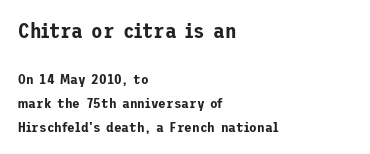
{"italic": "no", "underline": "no", "align": "left", "line_spacing_ratio": 1.71, "letter_spacing": "normal", "letter_spacing_em": 0.0, "larger_block": "first", "size_ratio": 1.5, "glyph_px": 21}
